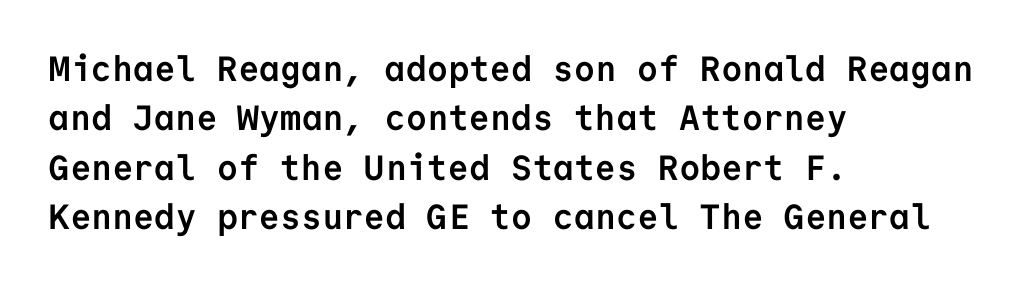
Q: Is the text bold? A: Yes.
Q: Is the text italic (slanted)? A: No, it is upright.
Q: Is the typeface a serif or a sans-serif typeface? A: Sans-serif.
Q: Is the text underlined? A: No.
Q: How is the paragraph aligned? A: Left-aligned.
Q: Is the spacing between letters normal or unusually wide? A: Normal.
Q: Is the spacing between lines tight, normal or loose? A: Normal.
Q: Width (condensed, normal, or wide)? A: Normal.
Q: Stroke contrast? A: Low.
Q: x-height? A: Medium.
Q: Monospaced? A: Yes.
